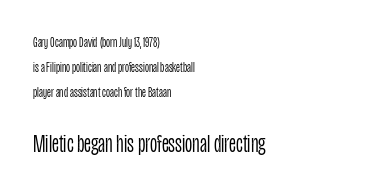
Q: Is the text bold? A: No.
Q: Is the text italic (slanted)? A: No, it is upright.
Q: Is the text underlined? A: No.
Q: How is the paragraph aligned? A: Left-aligned.
Q: Is the spacing between letters normal or unusually wide? A: Normal.
Q: Which block of text is set in a larger size, the first (top) or the second (bottom)? A: The second (bottom) one.
